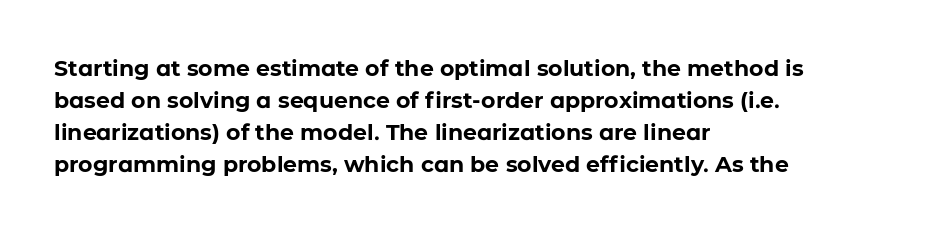
The image shows 22 px bold type, upright; set left-aligned, normal line spacing (1.45x), normal letter spacing, not underlined.
